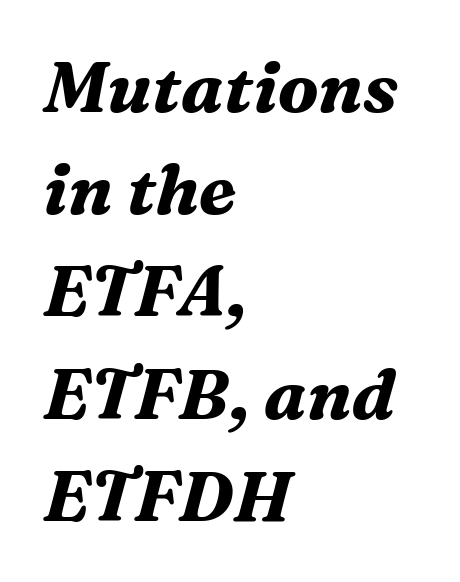
Q: Is the text bold? A: Yes.
Q: Is the text italic (slanted)? A: Yes, it leans right by about 16 degrees.
Q: Is the typeface a serif or a sans-serif typeface? A: Serif.
Q: Is the text underlined? A: No.
Q: How is the paragraph aligned? A: Left-aligned.
Q: Is the spacing between letters normal or unusually wide? A: Normal.
Q: Is the spacing between lines tight, normal or loose? A: Normal.
Q: Width (condensed, normal, or wide)? A: Normal.
Q: Stroke contrast? A: Medium.
Q: x-height? A: Medium.
Q: Monospaced? A: No.
